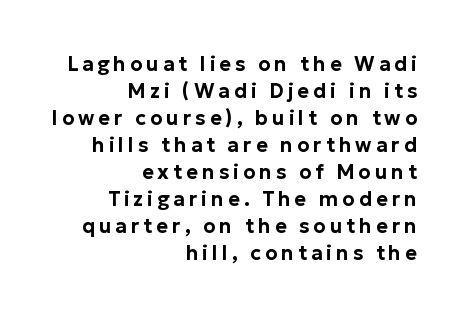
Q: Is the text italic (slanted)? A: No, it is upright.
Q: Is the text underlined? A: No.
Q: How is the paragraph aligned? A: Right-aligned.
Q: Is the spacing between letters normal or unusually wide? A: Unusually wide.
Q: Is the spacing between lines tight, normal or loose? A: Normal.
